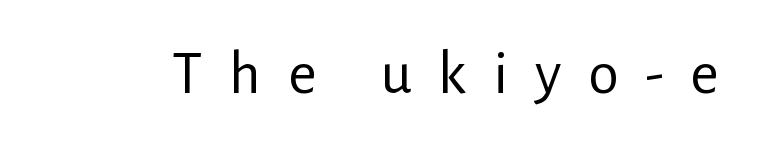
{"serif": "no", "italic": "no", "bold": "no", "weight": "regular", "width": "normal", "stroke_contrast": "low", "x_height": "medium", "monospaced": "no", "underline": "no", "letter_spacing": "wide", "letter_spacing_em": 0.43, "glyph_px": 62}
